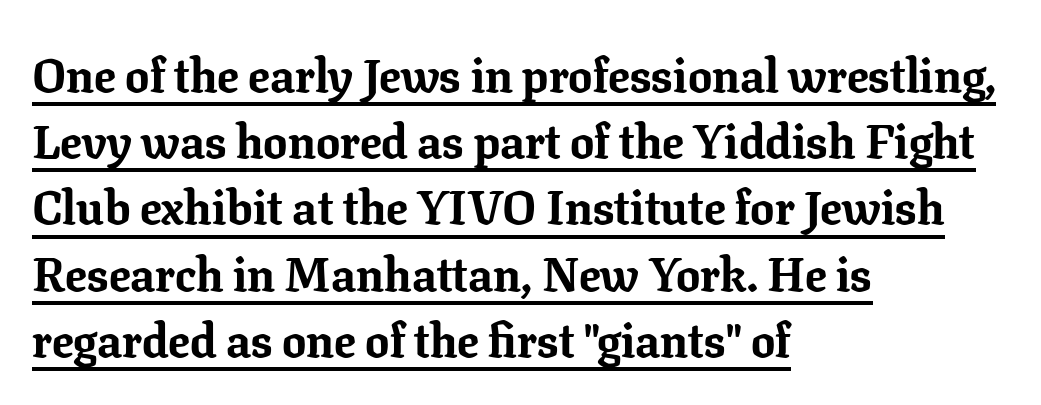
{"serif": "yes", "italic": "no", "bold": "yes", "weight": "bold", "width": "normal", "stroke_contrast": "low", "x_height": "medium", "monospaced": "no", "underline": "yes", "align": "left", "line_spacing": "normal", "line_spacing_ratio": 1.38, "letter_spacing": "normal", "letter_spacing_em": 0.0, "glyph_px": 48}
